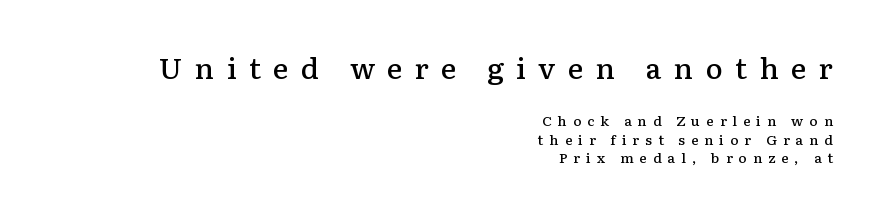
{"serif": "yes", "italic": "no", "bold": "semi", "weight": "semibold", "width": "normal", "stroke_contrast": "low", "x_height": "medium", "monospaced": "no", "underline": "no", "align": "right", "line_spacing": "normal", "line_spacing_ratio": 1.31, "letter_spacing": "wide", "letter_spacing_em": 0.43, "larger_block": "first", "size_ratio": 2.07, "glyph_px": 29}
